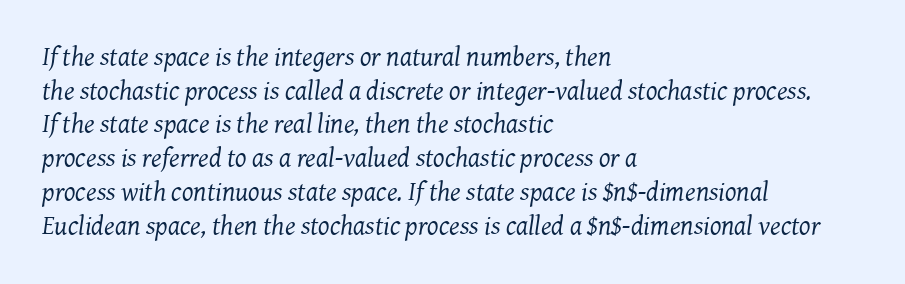
The image shows 27 px text type, italic (leaning right); set left-aligned, normal line spacing (1.25x), normal letter spacing, not underlined.
